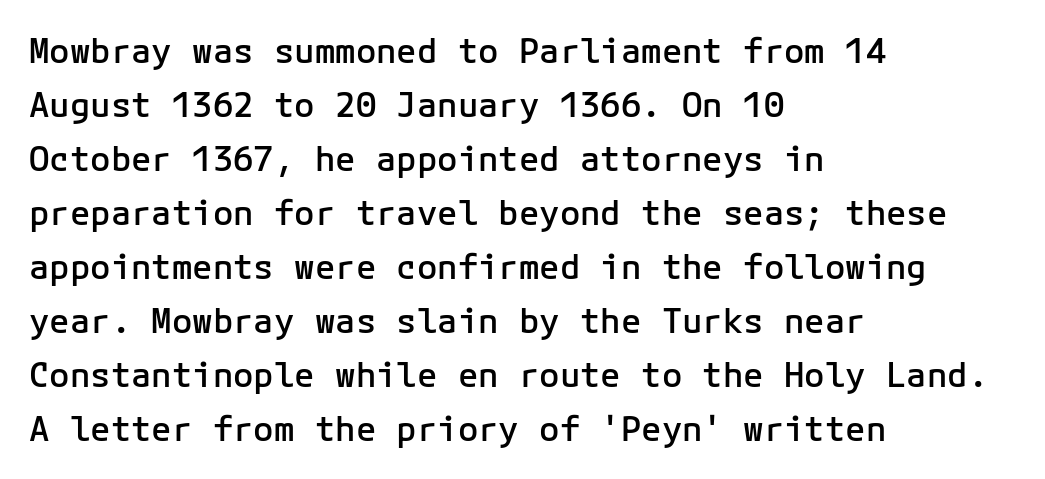
The image shows 34 px semibold sans-serif type, upright; set left-aligned, normal line spacing (1.59x), normal letter spacing, not underlined; low stroke contrast and a medium x-height.
